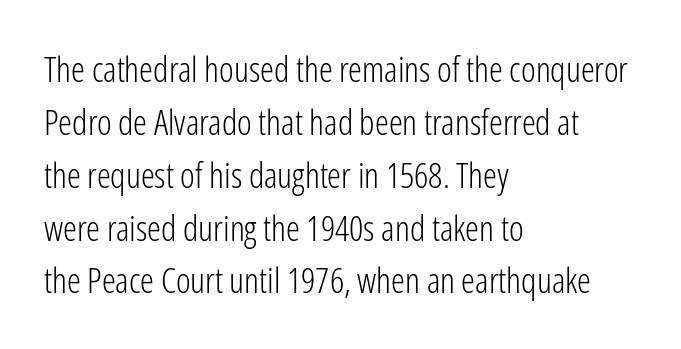
{"serif": "no", "italic": "no", "bold": "no", "weight": "light", "width": "condensed", "stroke_contrast": "low", "x_height": "medium", "monospaced": "no", "underline": "no", "align": "left", "line_spacing": "normal", "line_spacing_ratio": 1.51, "letter_spacing": "normal", "letter_spacing_em": 0.0, "glyph_px": 35}
